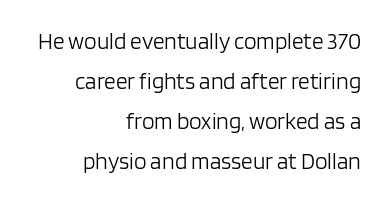
Q: Is the text bold? A: No.
Q: Is the text italic (slanted)? A: No, it is upright.
Q: Is the text underlined? A: No.
Q: How is the paragraph aligned? A: Right-aligned.
Q: Is the spacing between letters normal or unusually wide? A: Normal.
